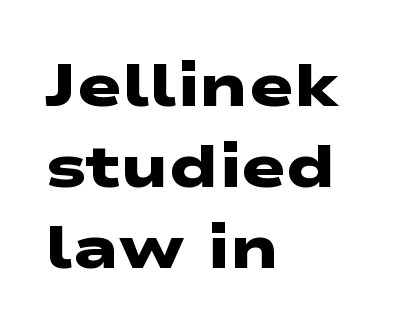
{"serif": "no", "bold": "yes", "weight": "heavy", "width": "wide", "stroke_contrast": "low", "x_height": "medium", "monospaced": "no", "underline": "no", "align": "left", "line_spacing": "normal", "line_spacing_ratio": 1.35, "letter_spacing": "normal", "letter_spacing_em": 0.0, "glyph_px": 60}
